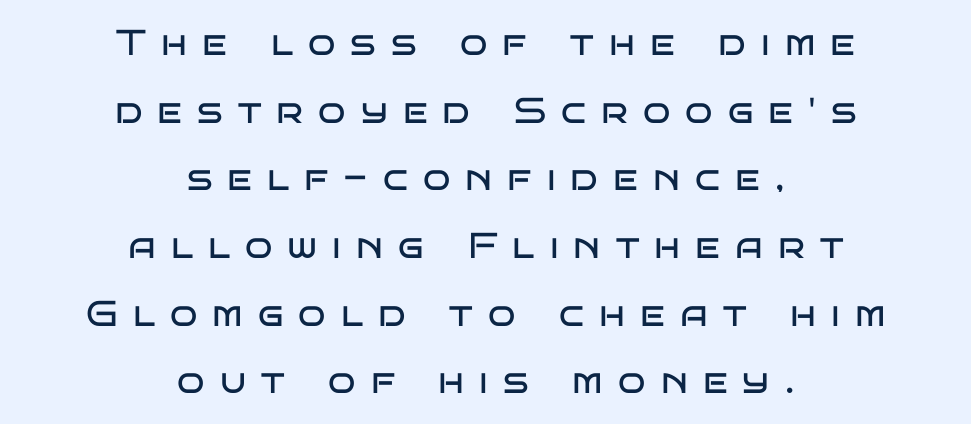
{"serif": "no", "italic": "no", "bold": "no", "weight": "regular", "width": "wide", "stroke_contrast": "low", "x_height": "large", "monospaced": "no", "underline": "no", "align": "center", "line_spacing_ratio": 1.88, "letter_spacing": "wide", "letter_spacing_em": 0.42, "glyph_px": 36}
